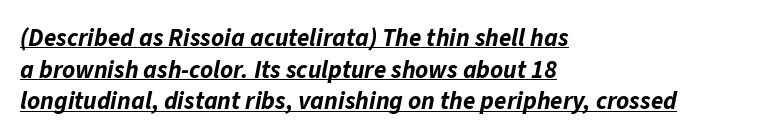
Honestly, the letter spacing is just normal — you wouldn't notice it. Compared with undecorated copy, this sample adds a rule below the words. Students, observe: this is what conventionally led text looks like. The paragraph has a hard left edge and a soft right edge.
